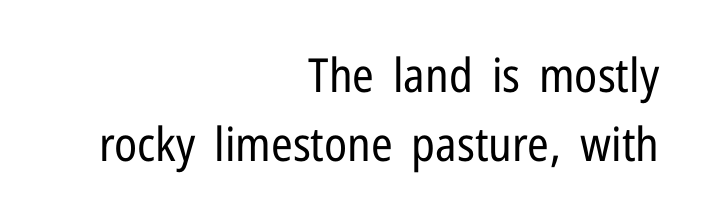
Honestly, the letter spacing is just normal — you wouldn't notice it. The cut favours lightness, reaching ordinary text weight at its darkest. Decoration check: the copy has no underline. Vertical strokes here are truly vertical. Vertical spacing — default. The face used here is proportionally spaced, like ordinary book or web type.
